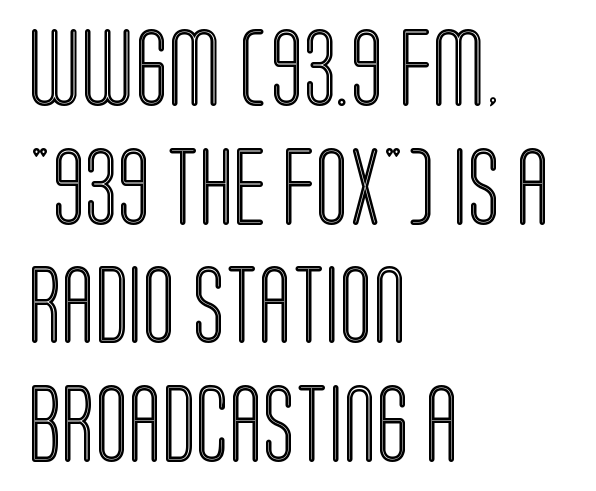
The image shows 78 px condensed type, upright; set left-aligned, normal line spacing (1.52x), normal letter spacing, not underlined; a large x-height.
